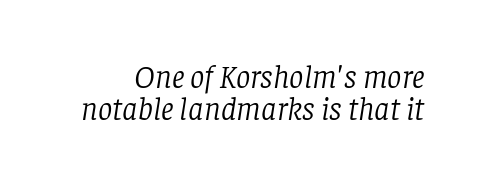
Q: Is the text bold? A: No.
Q: Is the text italic (slanted)? A: Yes, it leans right by about 8 degrees.
Q: Is the typeface a serif or a sans-serif typeface? A: Serif.
Q: Is the text underlined? A: No.
Q: Is the spacing between letters normal or unusually wide? A: Normal.
Q: Is the spacing between lines tight, normal or loose? A: Tight.
Q: Width (condensed, normal, or wide)? A: Normal.
Q: Stroke contrast? A: Low.
Q: x-height? A: Large.
Q: Monospaced? A: No.
